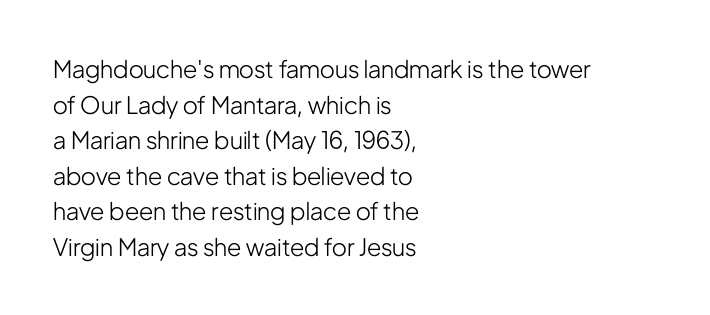
The image shows 24 px text type, upright; set left-aligned, normal line spacing (1.48x), normal letter spacing, not underlined.
